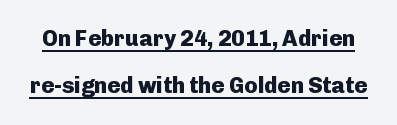
{"italic": "no", "bold": "yes", "underline": "yes", "line_spacing": "loose", "line_spacing_ratio": 2.14, "letter_spacing": "normal", "letter_spacing_em": 0.0, "glyph_px": 22}
